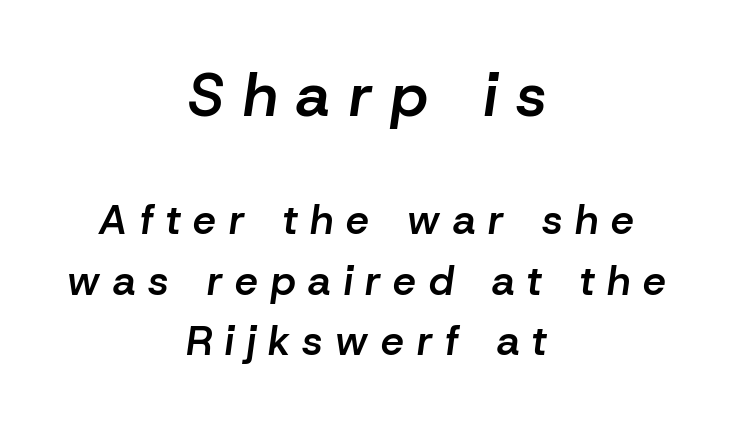
Q: Is the text bold? A: Semi-bold.
Q: Is the text italic (slanted)? A: Yes, it leans right by about 8 degrees.
Q: Is the text underlined? A: No.
Q: How is the paragraph aligned? A: Centered.
Q: Is the spacing between letters normal or unusually wide? A: Unusually wide.
Q: Is the spacing between lines tight, normal or loose? A: Normal.
Q: Which block of text is set in a larger size, the first (top) or the second (bottom)? A: The first (top) one.
Q: Width (condensed, normal, or wide)? A: Normal.
Q: Stroke contrast? A: Low.
Q: x-height? A: Medium.
Q: Monospaced? A: No.
